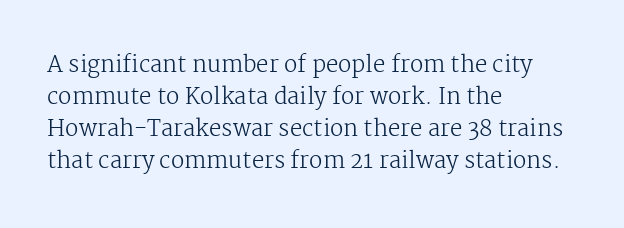
{"italic": "no", "bold": "no", "underline": "no", "align": "left", "line_spacing": "normal", "line_spacing_ratio": 1.45, "letter_spacing": "normal", "letter_spacing_em": 0.0, "glyph_px": 22}
